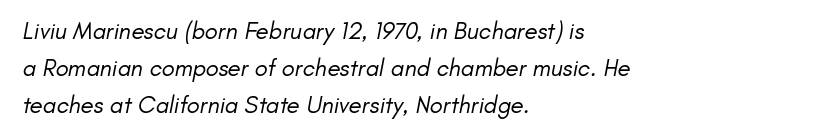
The image shows 24 px text type; set left-aligned, normal line spacing (1.54x), normal letter spacing, not underlined.
